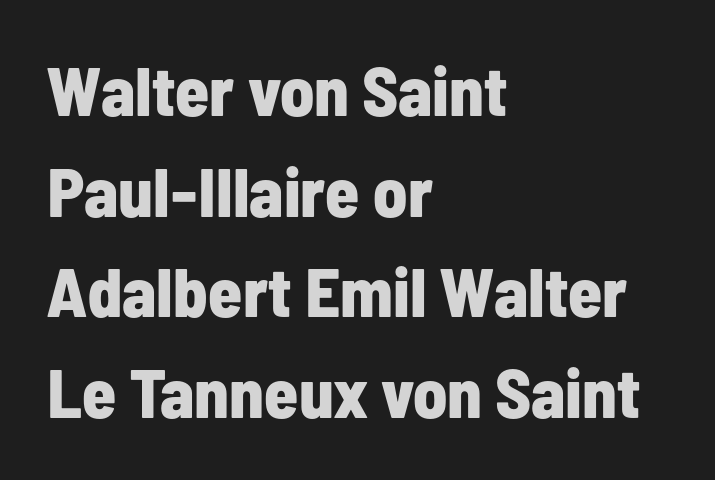
The letters carry no serifs — their stems end cleanly without finishing strokes. Vertical strokes here are truly vertical. Only glyphs here, with clear space below each row. Is this a fixed-width face? No — the glyphs have proportional, varying widths. The letters are bold, with thick, heavy strokes.
